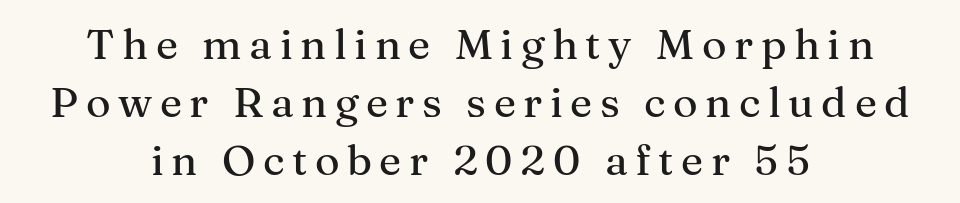
Q: Is the text italic (slanted)? A: No, it is upright.
Q: Is the typeface a serif or a sans-serif typeface? A: Serif.
Q: Is the text underlined? A: No.
Q: How is the paragraph aligned? A: Centered.
Q: Is the spacing between lines tight, normal or loose? A: Normal.
Q: Width (condensed, normal, or wide)? A: Normal.
Q: Stroke contrast? A: Medium.
Q: x-height? A: Medium.
Q: Monospaced? A: No.
